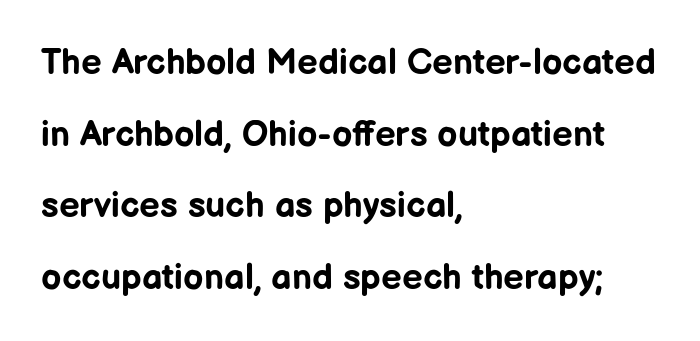
Q: Is the text bold? A: Yes.
Q: Is the text italic (slanted)? A: No, it is upright.
Q: Is the typeface a serif or a sans-serif typeface? A: Sans-serif.
Q: Is the text underlined? A: No.
Q: How is the paragraph aligned? A: Left-aligned.
Q: Is the spacing between letters normal or unusually wide? A: Normal.
Q: Is the spacing between lines tight, normal or loose? A: Loose.
Q: Width (condensed, normal, or wide)? A: Normal.
Q: Stroke contrast? A: Low.
Q: x-height? A: Medium.
Q: Monospaced? A: No.
